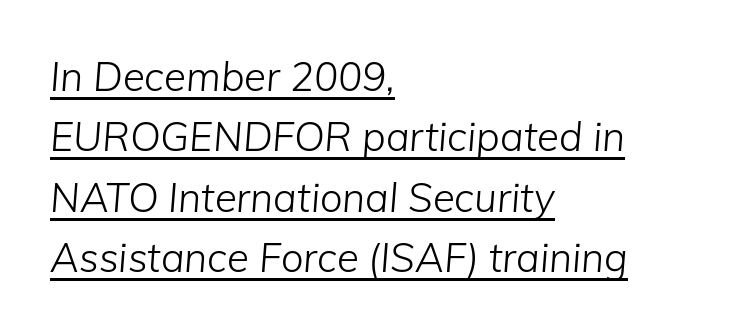
{"italic": "yes", "lean": "right", "slant_degrees": 5, "bold": "no", "weight": "light", "width": "normal", "stroke_contrast": "low", "x_height": "medium", "monospaced": "no", "underline": "yes", "align": "left", "line_spacing": "normal", "line_spacing_ratio": 1.51, "letter_spacing": "normal", "letter_spacing_em": 0.0, "glyph_px": 40}
